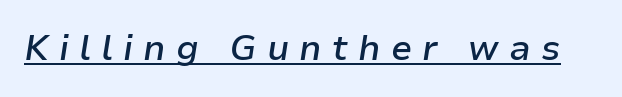
Q: Is the text bold? A: Semi-bold.
Q: Is the text italic (slanted)? A: Yes, it leans right by about 9 degrees.
Q: Is the text underlined? A: Yes.
Q: Is the spacing between letters normal or unusually wide? A: Unusually wide.
Q: Width (condensed, normal, or wide)? A: Normal.
Q: Stroke contrast? A: Low.
Q: x-height? A: Medium.
Q: Monospaced? A: No.
